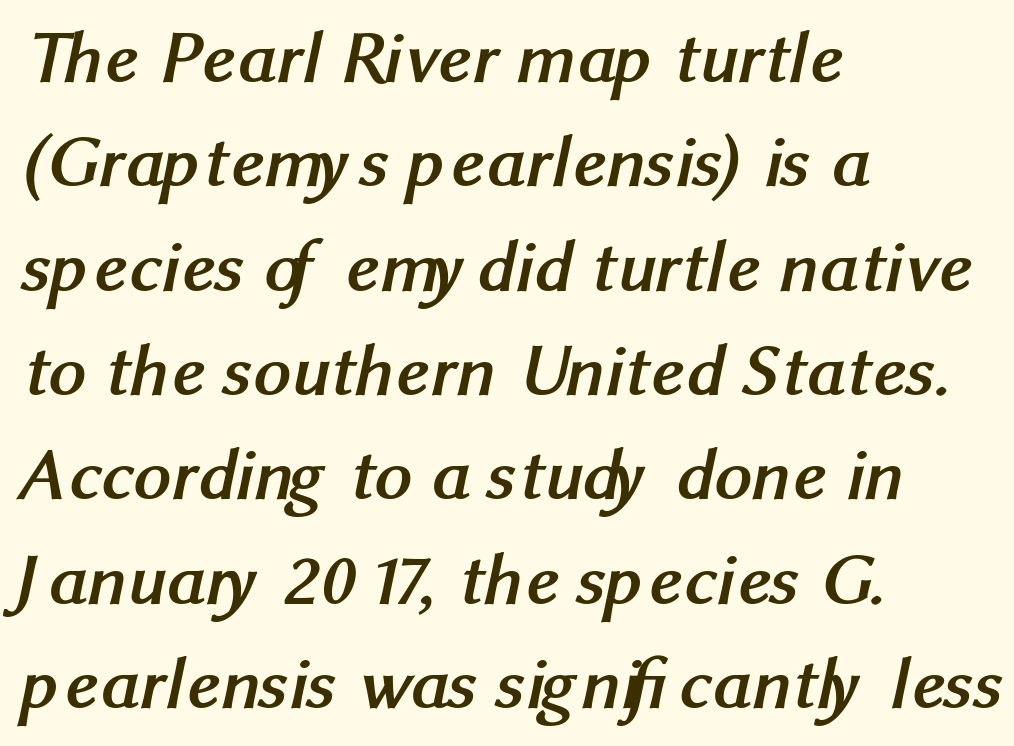
The image shows 74 px semibold sans-serif type; set left-aligned, normal line spacing (1.41x), normal letter spacing, not underlined; medium stroke contrast and a medium x-height.
